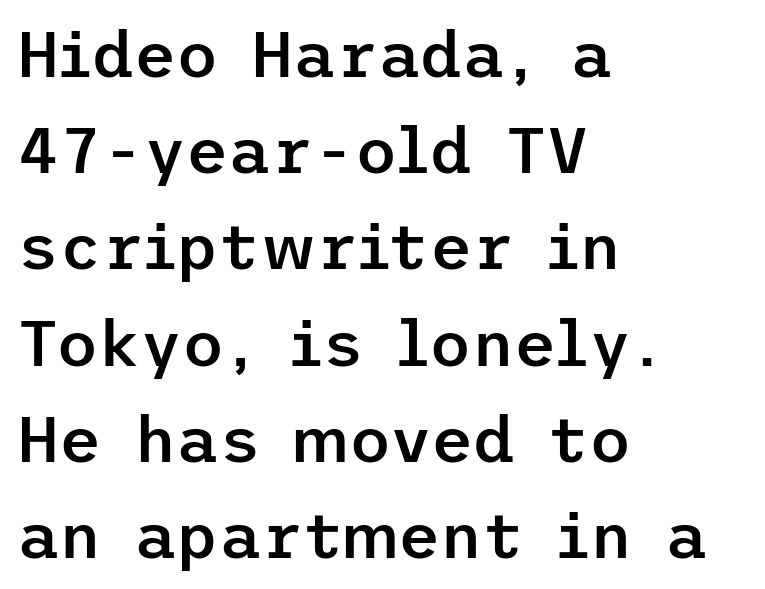
{"serif": "no", "italic": "no", "bold": "semi", "weight": "semibold", "width": "normal", "stroke_contrast": "low", "x_height": "medium", "underline": "no", "align": "left", "line_spacing": "normal", "line_spacing_ratio": 1.48, "letter_spacing": "normal", "letter_spacing_em": 0.0, "glyph_px": 65}
